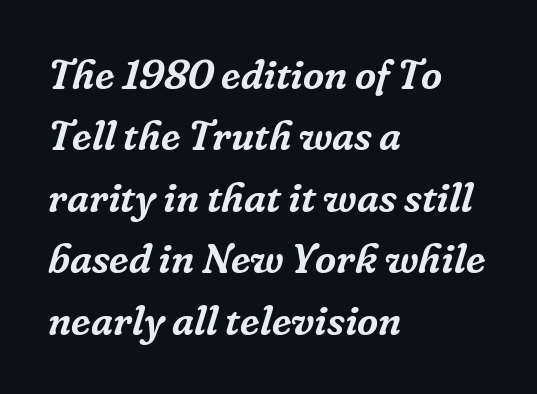
Q: Is the text italic (slanted)? A: Yes, it leans right by about 16 degrees.
Q: Is the typeface a serif or a sans-serif typeface? A: Serif.
Q: Is the text underlined? A: No.
Q: How is the paragraph aligned? A: Left-aligned.
Q: Is the spacing between letters normal or unusually wide? A: Normal.
Q: Is the spacing between lines tight, normal or loose? A: Normal.
Q: Width (condensed, normal, or wide)? A: Normal.
Q: Stroke contrast? A: Low.
Q: x-height? A: Medium.
Q: Monospaced? A: No.
